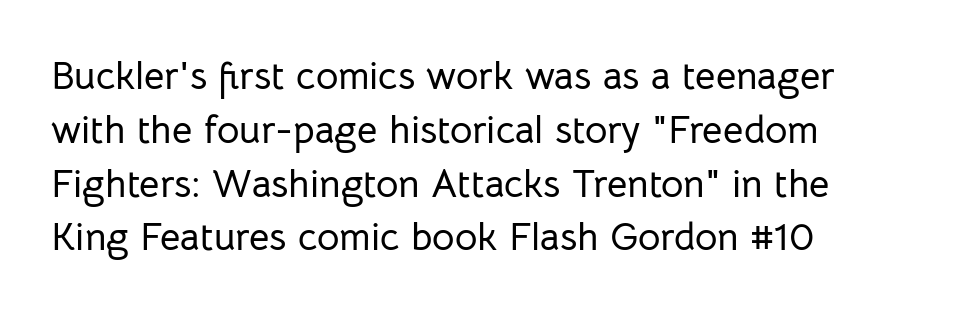
{"serif": "no", "italic": "no", "width": "normal", "stroke_contrast": "low", "x_height": "medium", "monospaced": "no", "underline": "no", "align": "left", "line_spacing": "normal", "line_spacing_ratio": 1.38, "letter_spacing": "normal", "letter_spacing_em": 0.0, "glyph_px": 39}
